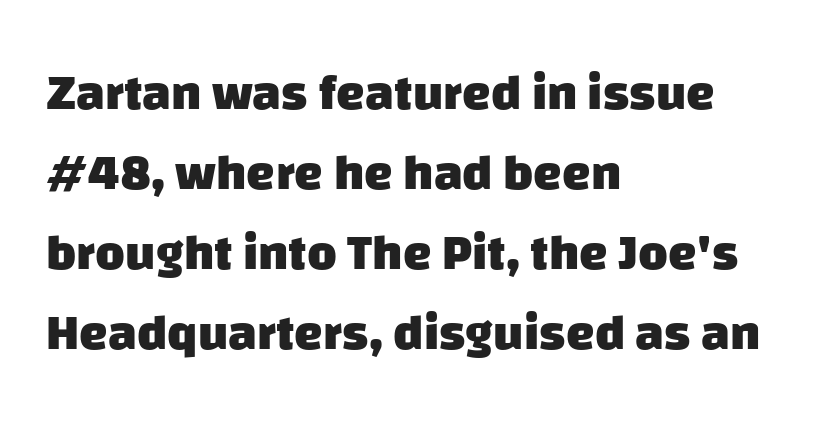
Q: Is the text bold? A: Yes.
Q: Is the typeface a serif or a sans-serif typeface? A: Sans-serif.
Q: Is the text underlined? A: No.
Q: How is the paragraph aligned? A: Left-aligned.
Q: Is the spacing between letters normal or unusually wide? A: Normal.
Q: Is the spacing between lines tight, normal or loose? A: Normal.
Q: Width (condensed, normal, or wide)? A: Normal.
Q: Stroke contrast? A: Low.
Q: x-height? A: Large.
Q: Monospaced? A: No.
